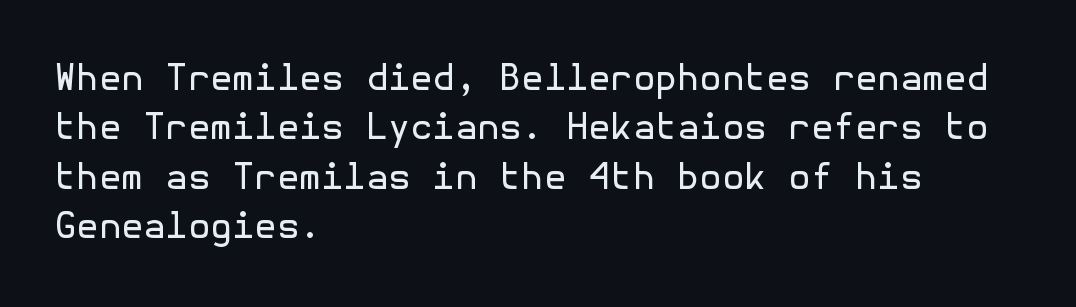
{"serif": "no", "italic": "no", "bold": "no", "weight": "regular", "width": "normal", "x_height": "medium", "underline": "no", "align": "left", "line_spacing": "normal", "line_spacing_ratio": 1.37, "letter_spacing": "normal", "letter_spacing_em": 0.0, "glyph_px": 36}
